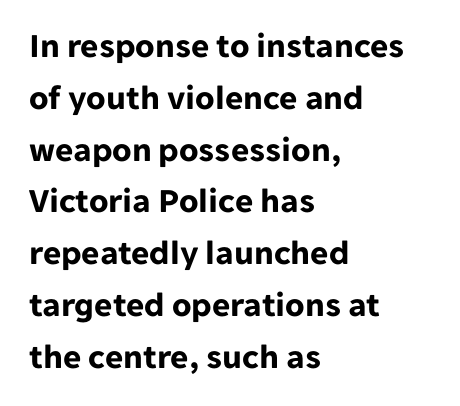
Q: Is the text bold? A: Yes.
Q: Is the text italic (slanted)? A: No, it is upright.
Q: Is the typeface a serif or a sans-serif typeface? A: Sans-serif.
Q: Is the text underlined? A: No.
Q: How is the paragraph aligned? A: Left-aligned.
Q: Is the spacing between letters normal or unusually wide? A: Normal.
Q: Is the spacing between lines tight, normal or loose? A: Normal.
Q: Width (condensed, normal, or wide)? A: Normal.
Q: Stroke contrast? A: Low.
Q: x-height? A: Medium.
Q: Monospaced? A: No.
